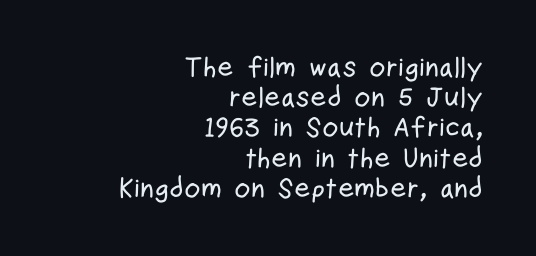
The image shows 28 px condensed sans-serif type, upright; set right-aligned, tight line spacing (1.08x), normal letter spacing, not underlined; low stroke contrast and a medium x-height.
